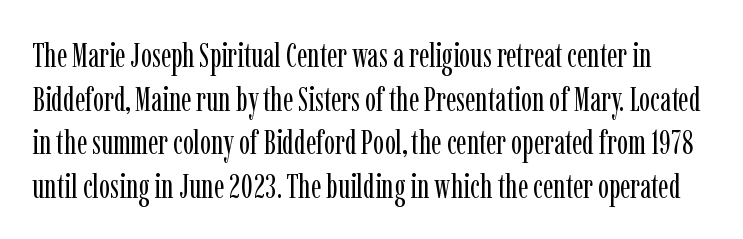
Ink coverage per letter is moderate at most. The letters advance in unequal steps, a hallmark of proportional type. Characters remain perfectly vertical along every line. The rendering shows small feet on the letterforms — a serif design.
